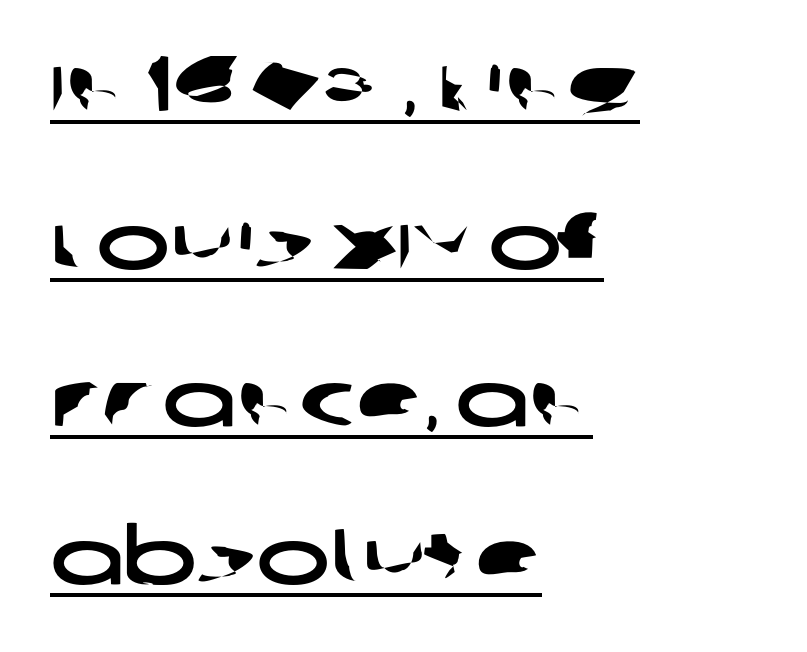
The image shows 78 px wide sans-serif type; set left-aligned, loose line spacing (2.02x), normal letter spacing, underlined; low stroke contrast and a large x-height.
